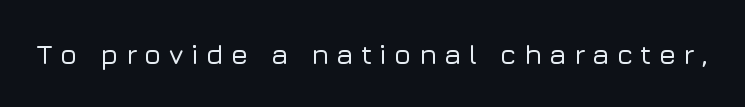
Q: Is the text italic (slanted)? A: No, it is upright.
Q: Is the typeface a serif or a sans-serif typeface? A: Sans-serif.
Q: Is the text underlined? A: No.
Q: Is the spacing between letters normal or unusually wide? A: Unusually wide.
Q: Width (condensed, normal, or wide)? A: Normal.
Q: Stroke contrast? A: Low.
Q: x-height? A: Medium.
Q: Monospaced? A: No.
